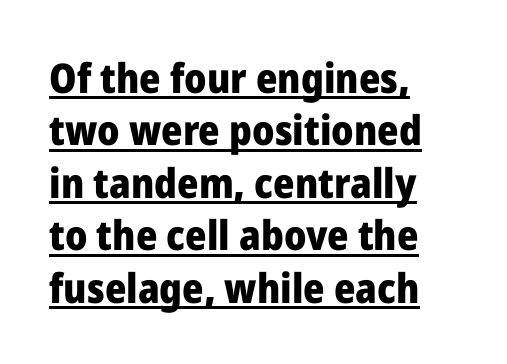
Looks like regular typesetting: each glyph gets only the width it needs. Look at the tracking — it's just the regular setting, nothing added. Underlining? Definitely there. The text block is weighted toward the left margin, trailing off unevenly rightward. Each glyph is drawn with heavy, bold strokes.
